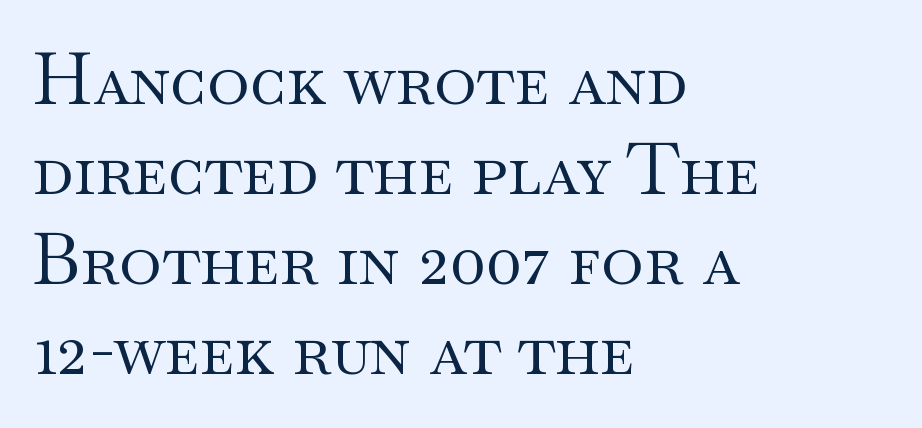
The designer left line spacing at the default. The glyphs are unaccompanied by any horizontal stroke below them. The weight tops out at a normal text grade. Yep, those are serifs on the letters. The face used here is rendered with its standard letterfit.
